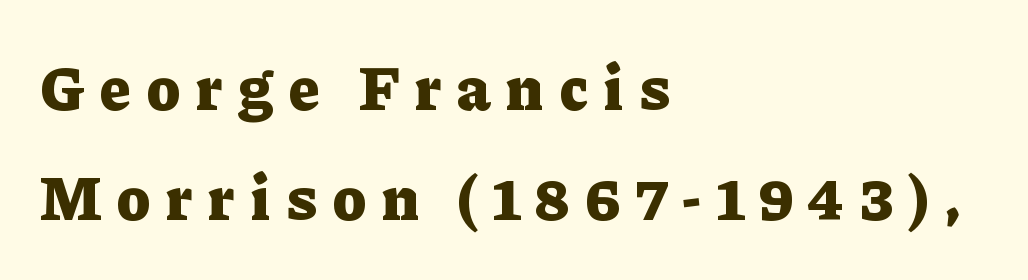
The image shows 63 px heavy serif type, upright; set left-aligned, line spacing 1.74x, unusually wide letter spacing (+0.25 em), not underlined; low stroke contrast and a medium x-height.
